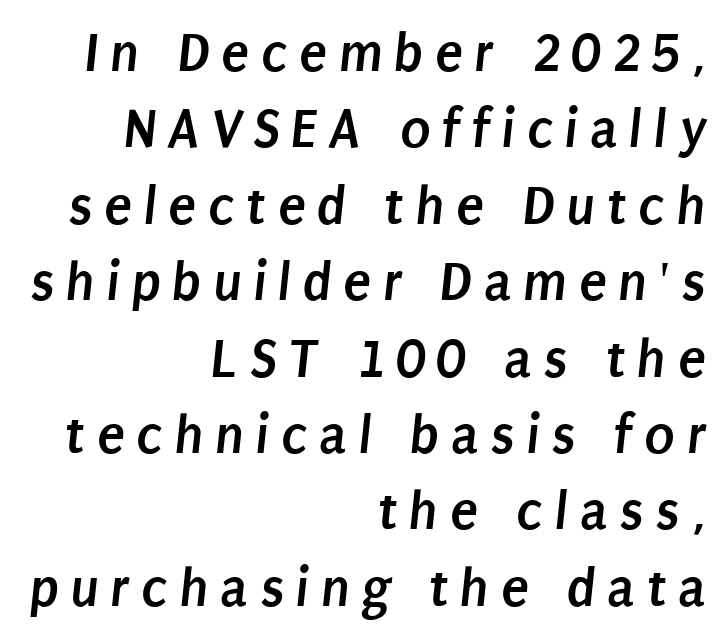
Q: Is the text bold? A: Yes.
Q: Is the typeface a serif or a sans-serif typeface? A: Sans-serif.
Q: Is the text underlined? A: No.
Q: How is the paragraph aligned? A: Right-aligned.
Q: Is the spacing between letters normal or unusually wide? A: Unusually wide.
Q: Is the spacing between lines tight, normal or loose? A: Normal.
Q: Width (condensed, normal, or wide)? A: Condensed.
Q: Stroke contrast? A: Low.
Q: x-height? A: Large.
Q: Monospaced? A: No.
